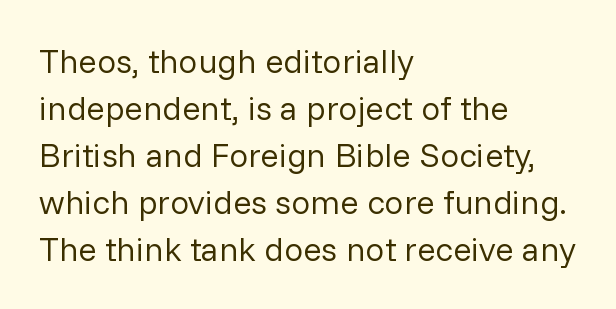
Normally led — the rows are evenly, conventionally spaced. The font is comparable to plain body text, perhaps lighter. You can tell it's not italic because the verticals are truly vertical. Each word holds together tightly as a unit, with standard inter-letter gaps. The rendering uses natural spacing where letterforms have individual widths.
